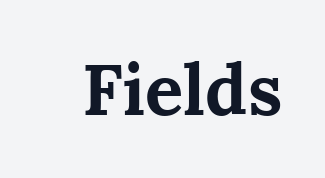
Decoration check: the copy has no underline. What stands out about the letter spacing? Nothing — it is the standard amount. This sample has the flowing, uneven cadence of proportional lettering. In terms of letterform style, serifs are clearly present. Students, this is bold: see how much ink each stroke carries. Style check: upright.
